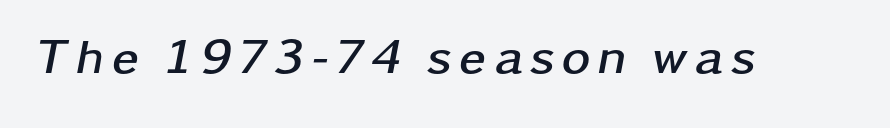
Q: Is the text bold? A: Yes.
Q: Is the text italic (slanted)? A: Yes, it leans right by about 11 degrees.
Q: Is the text underlined? A: No.
Q: Width (condensed, normal, or wide)? A: Wide.
Q: Stroke contrast? A: Low.
Q: x-height? A: Medium.
Q: Monospaced? A: No.
